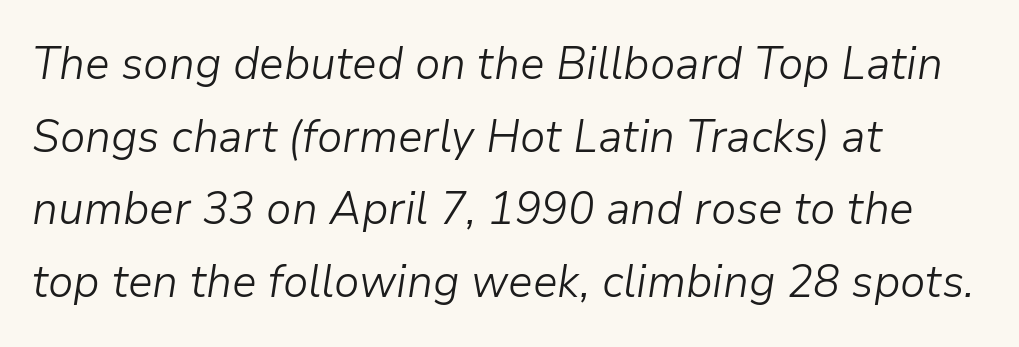
Q: Is the text bold? A: No.
Q: Is the text italic (slanted)? A: Yes, it leans right by about 9 degrees.
Q: Is the text underlined? A: No.
Q: How is the paragraph aligned? A: Left-aligned.
Q: Is the spacing between letters normal or unusually wide? A: Normal.
Q: Is the spacing between lines tight, normal or loose? A: Normal.
Q: Width (condensed, normal, or wide)? A: Normal.
Q: Stroke contrast? A: Low.
Q: x-height? A: Medium.
Q: Monospaced? A: No.
